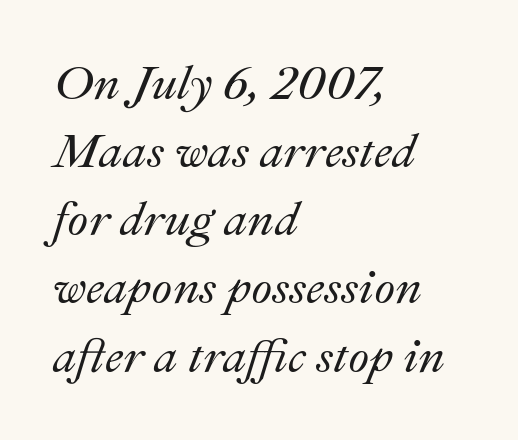
The image shows 48 px text type, italic (leaning right); set left-aligned, normal line spacing (1.42x), normal letter spacing, not underlined; medium stroke contrast and a small x-height.
